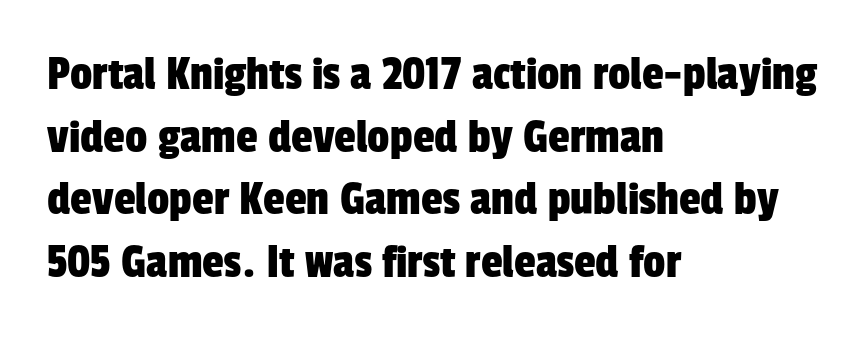
Students, observe: this is what conventionally led text looks like. The passage shown is not underscored anywhere. Nobody touched the tracking dial on this one. Note: no serifs on the glyphs.
